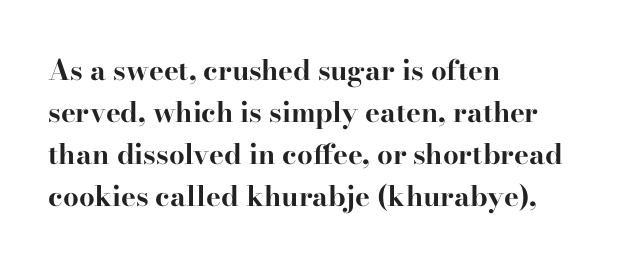
Q: Is the text bold? A: Yes.
Q: Is the text italic (slanted)? A: No, it is upright.
Q: Is the typeface a serif or a sans-serif typeface? A: Serif.
Q: Is the text underlined? A: No.
Q: How is the paragraph aligned? A: Left-aligned.
Q: Is the spacing between letters normal or unusually wide? A: Normal.
Q: Is the spacing between lines tight, normal or loose? A: Normal.
Q: Width (condensed, normal, or wide)? A: Wide.
Q: Stroke contrast? A: High.
Q: x-height? A: Small.
Q: Monospaced? A: No.
